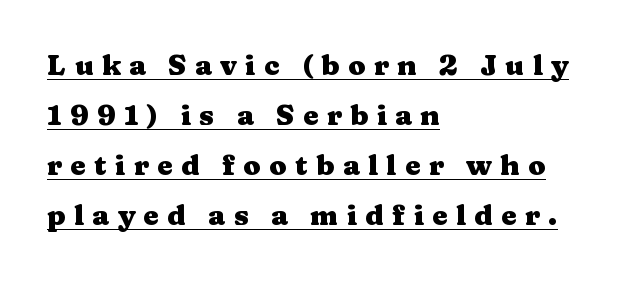
{"serif": "yes", "italic": "no", "bold": "yes", "weight": "heavy", "width": "wide", "stroke_contrast": "medium", "x_height": "medium", "monospaced": "no", "underline": "yes", "align": "left", "line_spacing_ratio": 1.79, "letter_spacing": "wide", "letter_spacing_em": 0.3, "glyph_px": 28}
